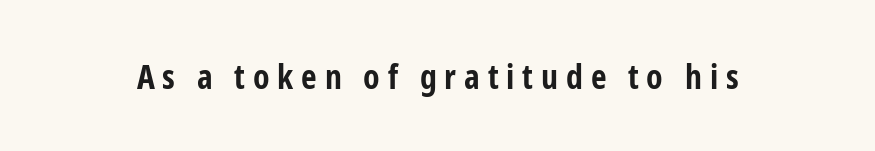
{"serif": "no", "italic": "no", "bold": "yes", "weight": "bold", "width": "condensed", "stroke_contrast": "low", "x_height": "medium", "monospaced": "no", "underline": "no", "letter_spacing": "wide", "letter_spacing_em": 0.23, "glyph_px": 34}
